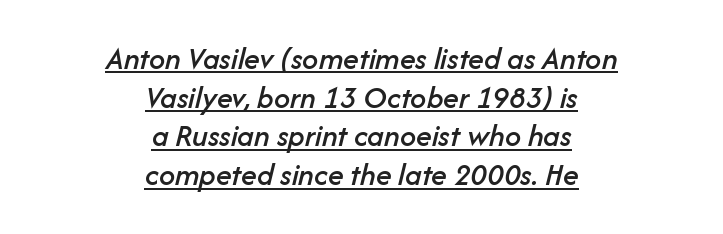
The image shows 32 px text type, italic (leaning right); set centered, line spacing 1.21x, normal letter spacing, underlined; low stroke contrast and a medium x-height.
